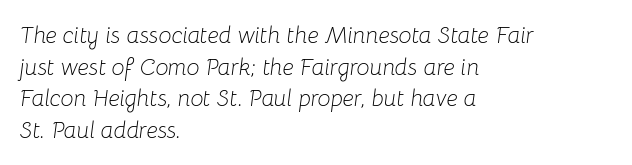
The image shows 23 px text type, italic (leaning right); set left-aligned, normal line spacing (1.37x), normal letter spacing, not underlined.
